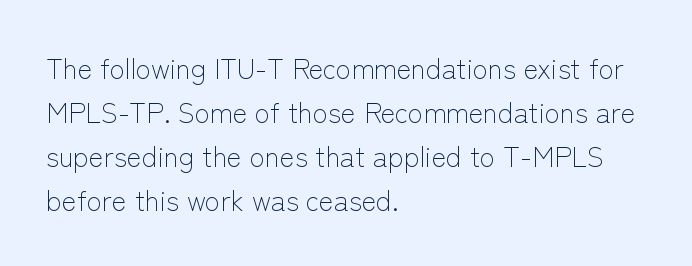
The image shows 28 px light sans-serif type, upright; set left-aligned, normal line spacing (1.57x), normal letter spacing, not underlined; low stroke contrast and a medium x-height.
